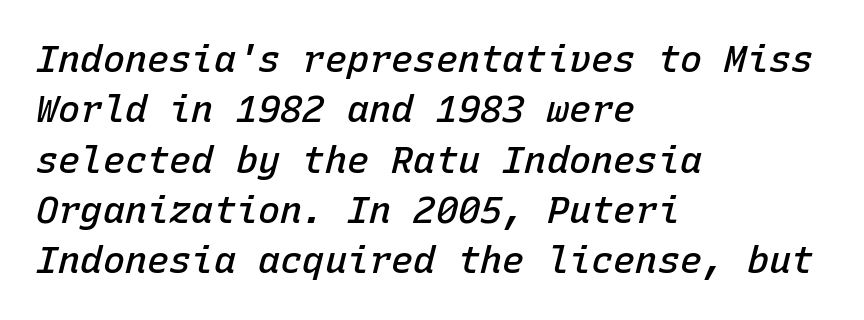
{"italic": "yes", "lean": "right", "slant_degrees": 15, "bold": "semi", "weight": "semibold", "width": "normal", "stroke_contrast": "low", "x_height": "medium", "monospaced": "yes", "underline": "no", "align": "left", "line_spacing": "normal", "line_spacing_ratio": 1.36, "letter_spacing": "normal", "letter_spacing_em": 0.0, "glyph_px": 37}
